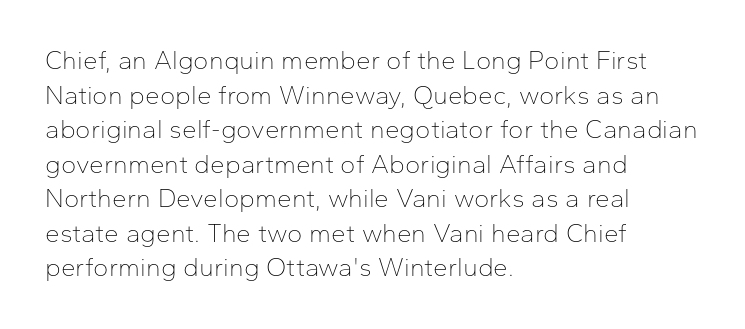
The image shows 26 px text type, upright; set left-aligned, normal line spacing (1.33x), normal letter spacing, not underlined.
